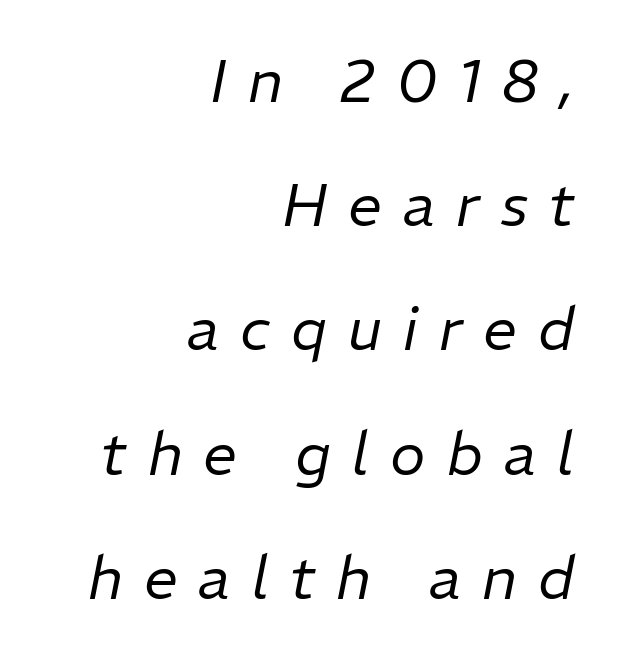
Q: Is the text bold? A: No.
Q: Is the text italic (slanted)? A: Yes, it leans right by about 11 degrees.
Q: Is the text underlined? A: No.
Q: How is the paragraph aligned? A: Right-aligned.
Q: Is the spacing between letters normal or unusually wide? A: Unusually wide.
Q: Is the spacing between lines tight, normal or loose? A: Loose.
Q: Width (condensed, normal, or wide)? A: Normal.
Q: Stroke contrast? A: Low.
Q: x-height? A: Medium.
Q: Monospaced? A: No.
